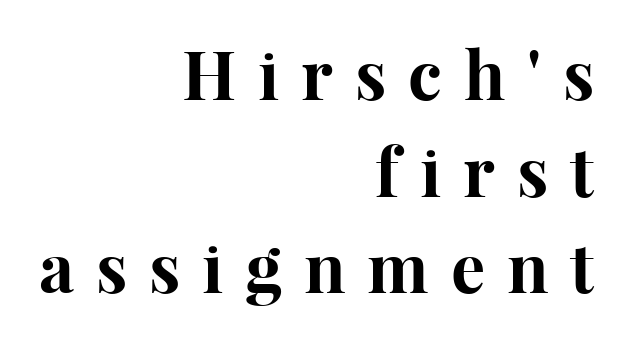
The image shows 68 px bold serif type, upright; set right-aligned, normal line spacing (1.42x), unusually wide letter spacing (+0.32 em), not underlined; high stroke contrast and a medium x-height.
